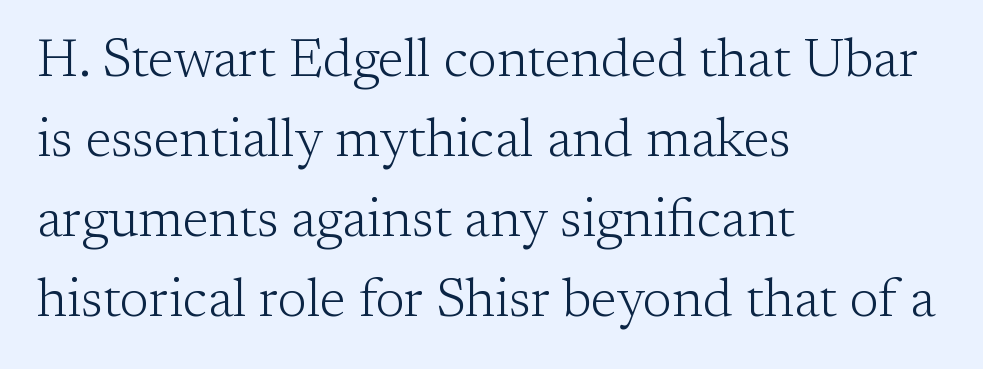
Q: Is the text bold? A: No.
Q: Is the text italic (slanted)? A: No, it is upright.
Q: Is the typeface a serif or a sans-serif typeface? A: Serif.
Q: Is the text underlined? A: No.
Q: How is the paragraph aligned? A: Left-aligned.
Q: Is the spacing between letters normal or unusually wide? A: Normal.
Q: Is the spacing between lines tight, normal or loose? A: Normal.
Q: Width (condensed, normal, or wide)? A: Normal.
Q: Stroke contrast? A: Low.
Q: x-height? A: Medium.
Q: Monospaced? A: No.
